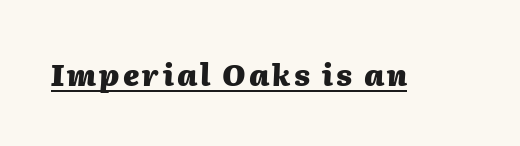
The image shows 29 px heavy type, italic (leaning right); set underlined; medium stroke contrast and a medium x-height.
